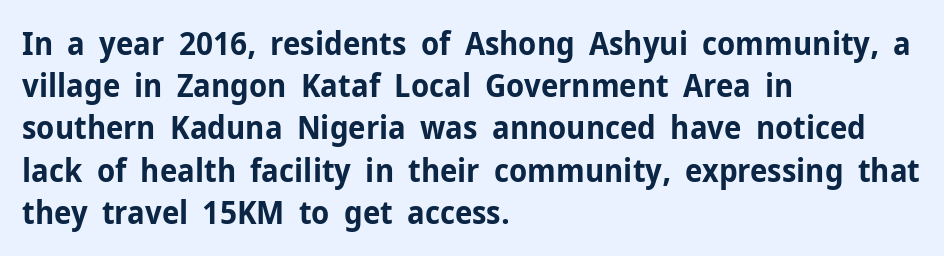
Bold? Absolutely — the strokes are thick and heavy. This sample has the flowing, uneven cadence of proportional lettering. The rendering shows plain stroke endings on the letterforms — a sans-serif design. This sample is left-justified, so line endings fall wherever the words run out.
